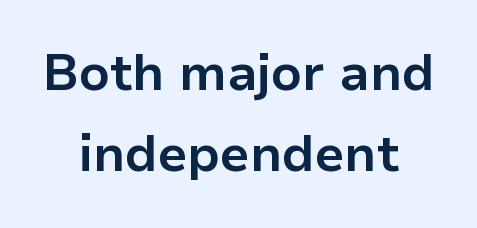
{"serif": "no", "italic": "no", "bold": "yes", "weight": "bold", "width": "normal", "stroke_contrast": "low", "x_height": "medium", "monospaced": "no", "underline": "no", "align": "center", "line_spacing": "normal", "line_spacing_ratio": 1.59, "letter_spacing": "normal", "letter_spacing_em": 0.0, "glyph_px": 51}
